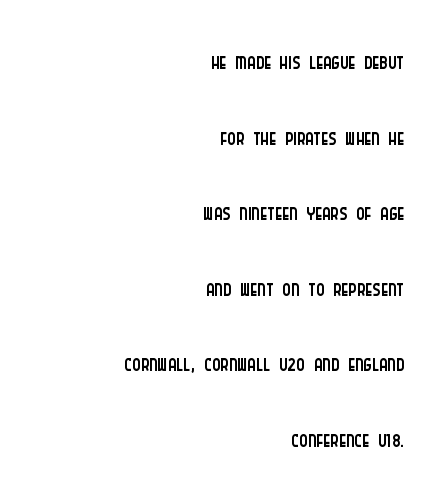
{"serif": "no", "italic": "no", "bold": "no", "weight": "light", "width": "condensed", "stroke_contrast": "low", "x_height": "large", "monospaced": "no", "underline": "no", "align": "right", "line_spacing": "loose", "line_spacing_ratio": 2.36, "letter_spacing": "normal", "letter_spacing_em": 0.0, "glyph_px": 32}
